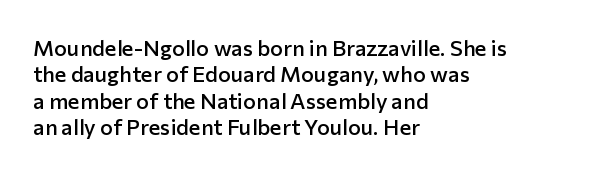
{"italic": "no", "bold": "semi", "underline": "no", "align": "left", "line_spacing_ratio": 1.2, "letter_spacing": "normal", "letter_spacing_em": 0.0, "glyph_px": 22}
